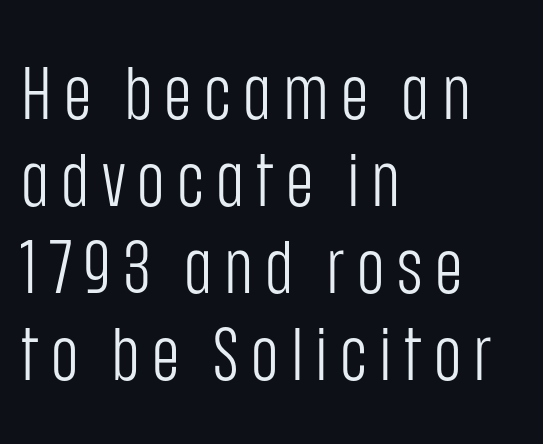
Q: Is the text bold? A: No.
Q: Is the text italic (slanted)? A: No, it is upright.
Q: Is the typeface a serif or a sans-serif typeface? A: Sans-serif.
Q: Is the text underlined? A: No.
Q: How is the paragraph aligned? A: Left-aligned.
Q: Width (condensed, normal, or wide)? A: Condensed.
Q: Stroke contrast? A: Low.
Q: x-height? A: Large.
Q: Monospaced? A: No.
